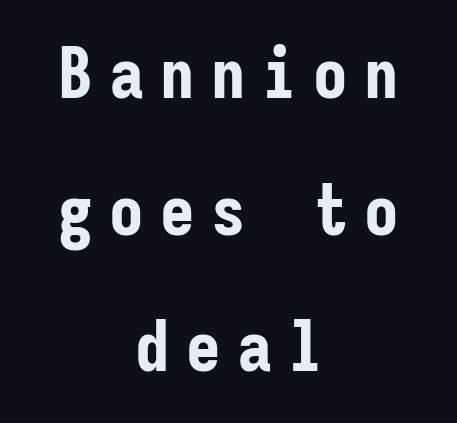
Note: no serifs on the glyphs. Is the block centered? Yes — each line is placed symmetrically about the middle. The lettering holds an erect, upright posture throughout. The space between consecutive lines is lavish. The rendering uses typewriter-style spacing with identical character cells.
